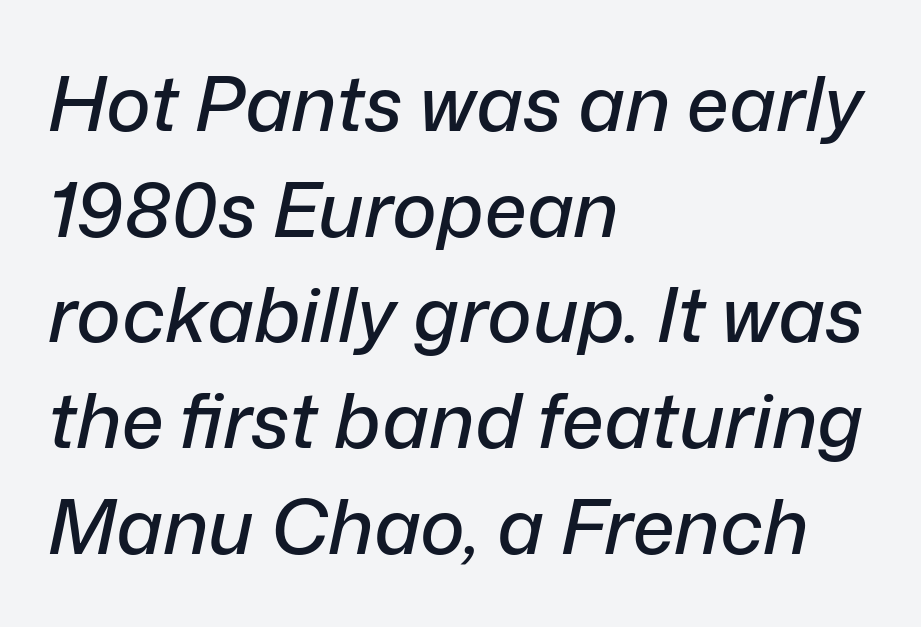
Q: Is the text italic (slanted)? A: Yes, it leans right by about 12 degrees.
Q: Is the text underlined? A: No.
Q: How is the paragraph aligned? A: Left-aligned.
Q: Is the spacing between letters normal or unusually wide? A: Normal.
Q: Is the spacing between lines tight, normal or loose? A: Normal.
Q: Width (condensed, normal, or wide)? A: Normal.
Q: Stroke contrast? A: Low.
Q: x-height? A: Medium.
Q: Monospaced? A: No.
